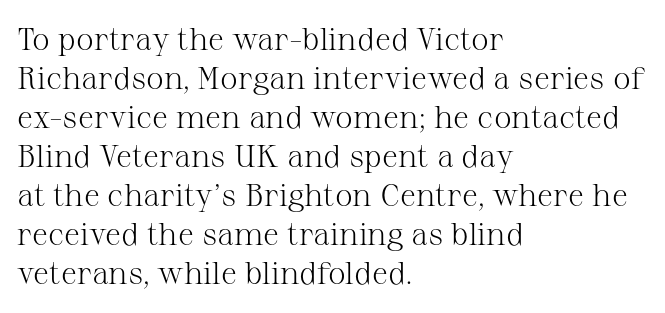
{"serif": "yes", "italic": "no", "bold": "no", "weight": "light", "width": "normal", "stroke_contrast": "medium", "x_height": "medium", "monospaced": "no", "underline": "no", "align": "left", "line_spacing_ratio": 1.22, "letter_spacing": "normal", "letter_spacing_em": 0.0, "glyph_px": 32}
